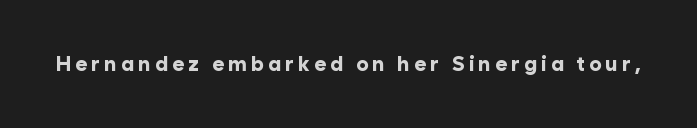
Pretty heavy lettering here — definitely bold. The passage shown is not underscored anywhere. Do the letters lean? They stand straight.
